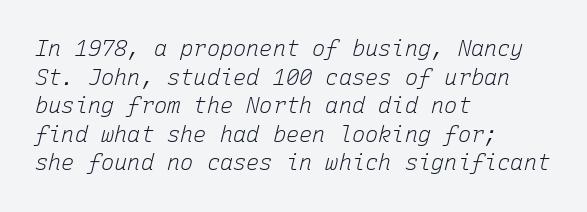
Q: Is the text bold? A: No.
Q: Is the text italic (slanted)? A: Yes, it leans right by about 15 degrees.
Q: Is the text underlined? A: No.
Q: How is the paragraph aligned? A: Left-aligned.
Q: Is the spacing between letters normal or unusually wide? A: Normal.
Q: Is the spacing between lines tight, normal or loose? A: Normal.
